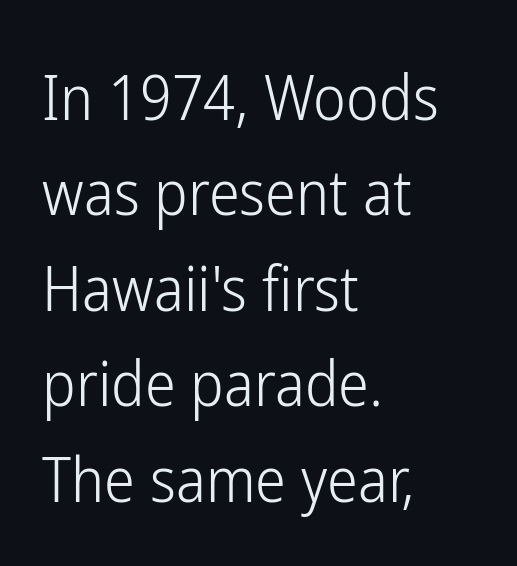
Q: Is the text bold? A: No.
Q: Is the text italic (slanted)? A: No, it is upright.
Q: Is the typeface a serif or a sans-serif typeface? A: Sans-serif.
Q: Is the text underlined? A: No.
Q: How is the paragraph aligned? A: Left-aligned.
Q: Is the spacing between letters normal or unusually wide? A: Normal.
Q: Is the spacing between lines tight, normal or loose? A: Normal.
Q: Width (condensed, normal, or wide)? A: Condensed.
Q: Stroke contrast? A: Low.
Q: x-height? A: Medium.
Q: Monospaced? A: No.
